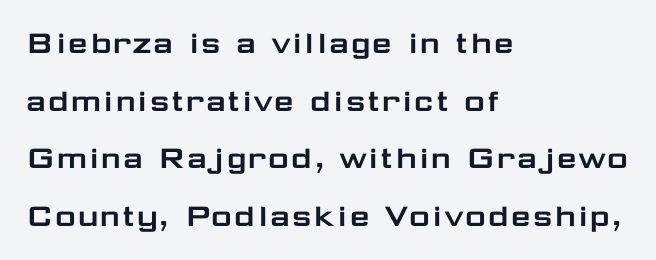
The image shows 36 px wide sans-serif type, upright; set left-aligned, normal line spacing (1.6x), normal letter spacing, not underlined; low stroke contrast and a medium x-height.
